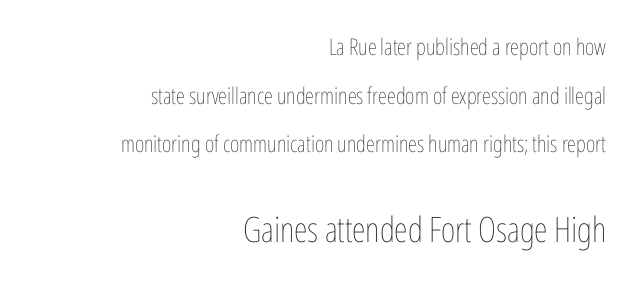
Typesetter's note — lower block bumped up in size, upper block left smaller. Descenders hang freely into open space. Proportional: the letters do not fall into vertical columns. The text block is weighted toward the right margin, trailing off unevenly leftward.
